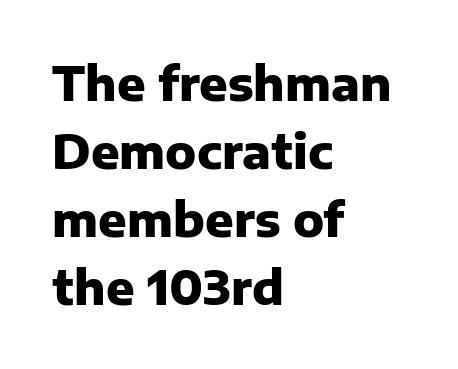
{"serif": "no", "italic": "no", "bold": "yes", "weight": "heavy", "width": "normal", "stroke_contrast": "low", "x_height": "medium", "monospaced": "no", "underline": "no", "align": "left", "line_spacing": "normal", "line_spacing_ratio": 1.45, "letter_spacing": "normal", "letter_spacing_em": 0.0, "glyph_px": 47}
